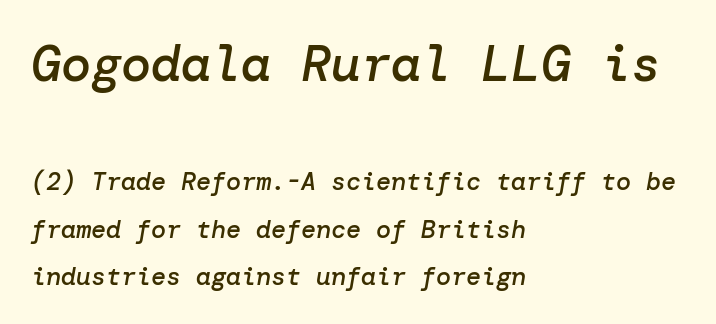
Q: Is the text bold? A: Semi-bold.
Q: Is the text italic (slanted)? A: Yes, it leans right by about 10 degrees.
Q: Is the text underlined? A: No.
Q: How is the paragraph aligned? A: Left-aligned.
Q: Is the spacing between letters normal or unusually wide? A: Normal.
Q: Which block of text is set in a larger size, the first (top) or the second (bottom)? A: The first (top) one.
Q: Width (condensed, normal, or wide)? A: Normal.
Q: Stroke contrast? A: Low.
Q: x-height? A: Medium.
